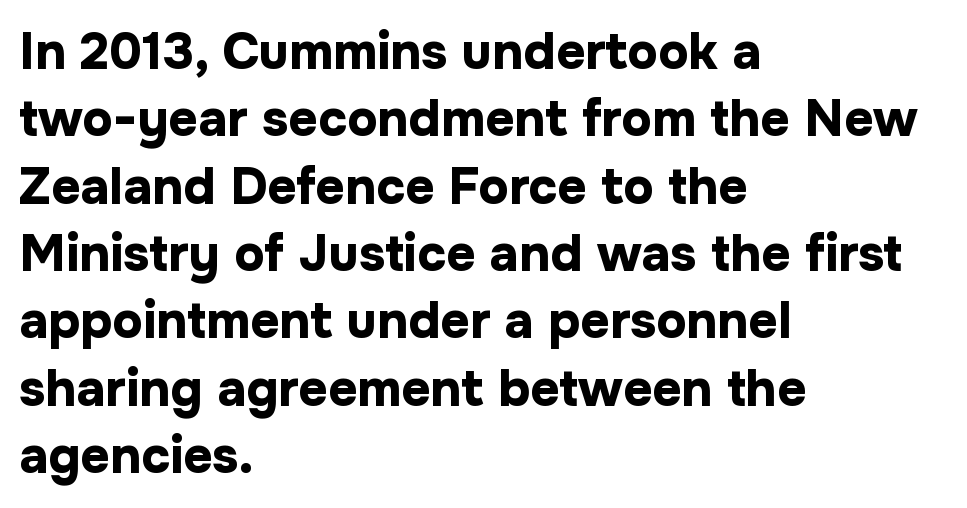
{"serif": "no", "italic": "no", "bold": "yes", "weight": "bold", "width": "normal", "stroke_contrast": "low", "x_height": "medium", "monospaced": "no", "underline": "no", "align": "left", "line_spacing": "normal", "line_spacing_ratio": 1.32, "letter_spacing": "normal", "letter_spacing_em": 0.0, "glyph_px": 51}
